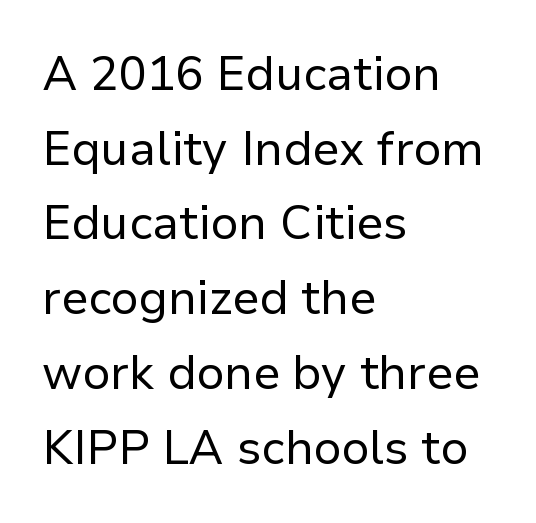
The image shows 47 px regular-weight sans-serif type, upright; set left-aligned, normal line spacing (1.59x), normal letter spacing, not underlined; low stroke contrast and a medium x-height.
